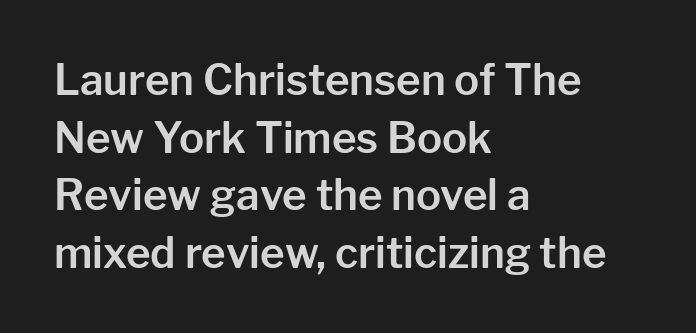
{"serif": "no", "italic": "no", "width": "normal", "stroke_contrast": "low", "x_height": "medium", "monospaced": "no", "underline": "no", "align": "left", "line_spacing": "normal", "line_spacing_ratio": 1.37, "letter_spacing": "normal", "letter_spacing_em": 0.0, "glyph_px": 42}
